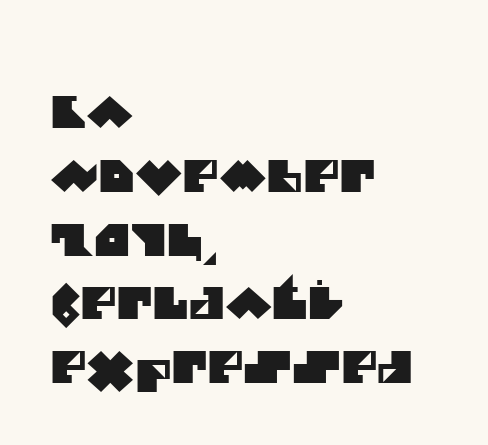
{"serif": "no", "width": "normal", "stroke_contrast": "medium", "x_height": "large", "monospaced": "no", "underline": "no", "align": "left", "line_spacing": "normal", "line_spacing_ratio": 1.45, "letter_spacing": "normal", "letter_spacing_em": 0.0, "glyph_px": 44}
